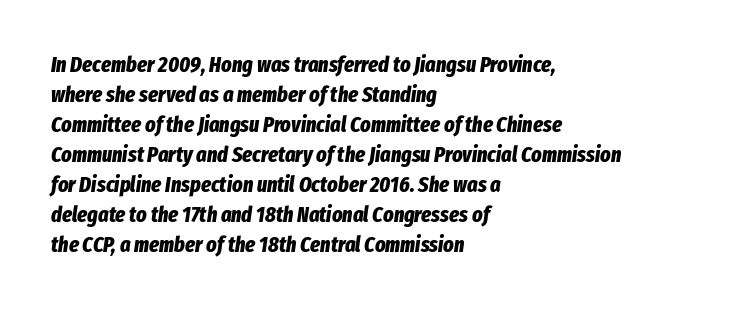
The image shows 22 px bold type, italic (leaning right); set left-aligned, normal line spacing (1.36x), normal letter spacing, not underlined.
